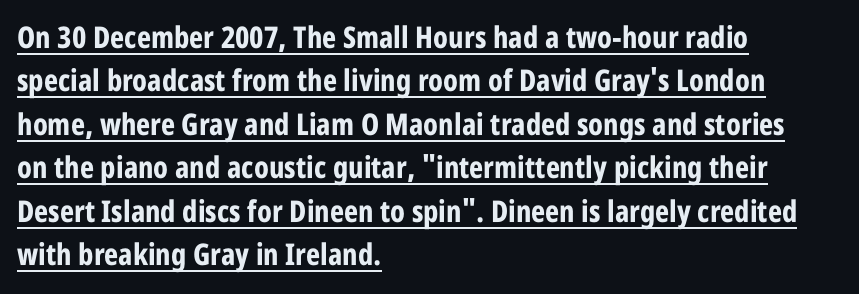
The image shows 30 px bold, condensed sans-serif type, upright; set left-aligned, normal line spacing (1.45x), normal letter spacing, underlined; low stroke contrast and a large x-height.
